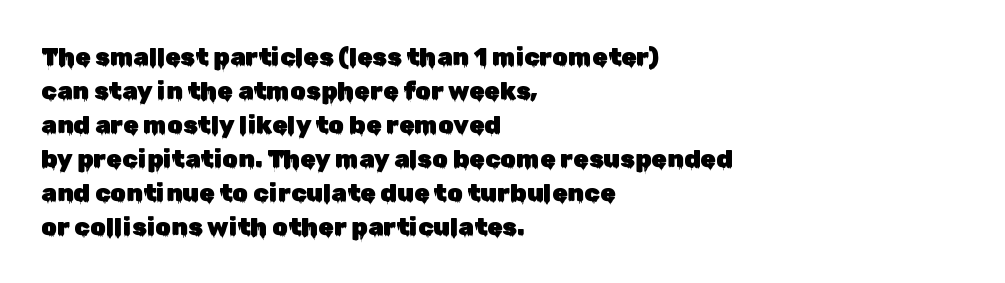
The image shows 25 px text type, upright; set left-aligned, normal line spacing (1.36x), normal letter spacing, not underlined.
